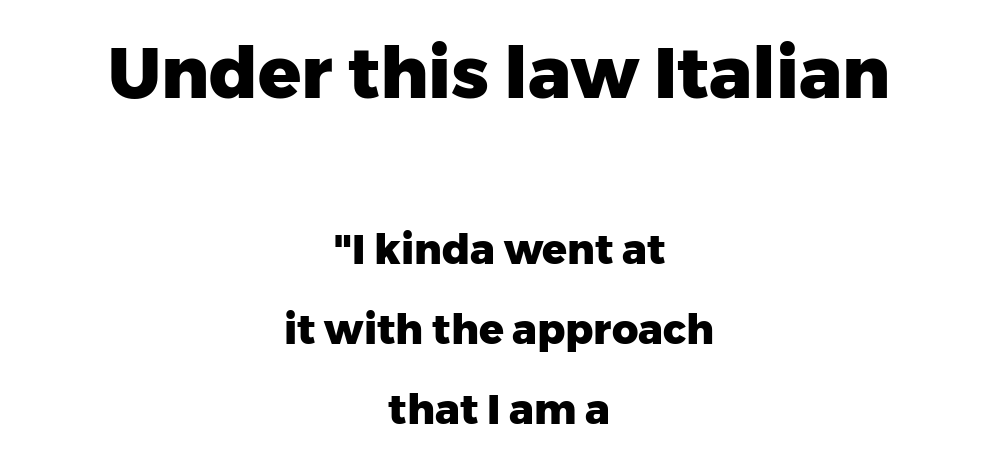
{"serif": "no", "italic": "no", "bold": "yes", "weight": "heavy", "width": "normal", "stroke_contrast": "low", "x_height": "medium", "monospaced": "no", "underline": "no", "align": "center", "line_spacing": "loose", "line_spacing_ratio": 1.95, "letter_spacing": "normal", "letter_spacing_em": 0.0, "larger_block": "first", "size_ratio": 1.73, "glyph_px": 71}
